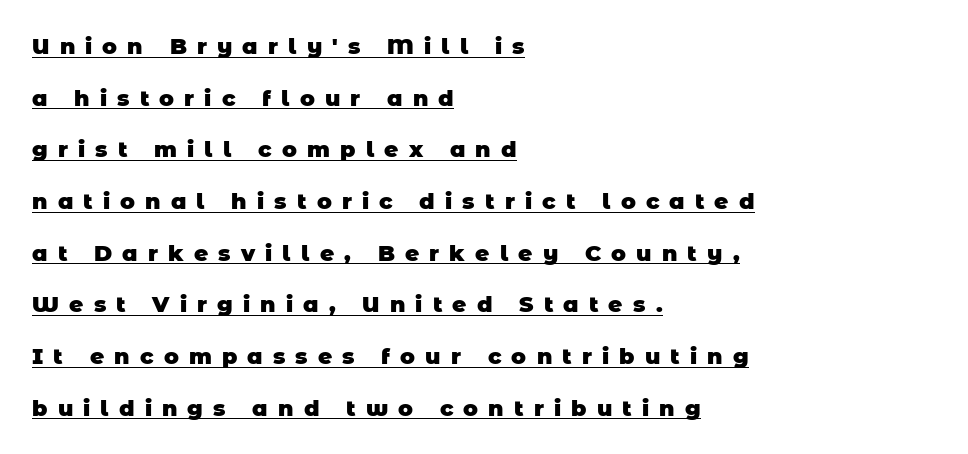
The image shows 22 px bold type; set left-aligned, loose line spacing (2.35x), unusually wide letter spacing (+0.46 em), underlined.
